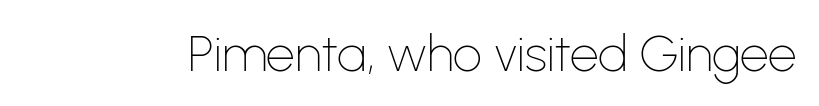
Q: Is the text bold? A: No.
Q: Is the text italic (slanted)? A: No, it is upright.
Q: Is the typeface a serif or a sans-serif typeface? A: Sans-serif.
Q: Is the text underlined? A: No.
Q: Is the spacing between letters normal or unusually wide? A: Normal.
Q: Width (condensed, normal, or wide)? A: Normal.
Q: Stroke contrast? A: Low.
Q: x-height? A: Medium.
Q: Monospaced? A: No.
